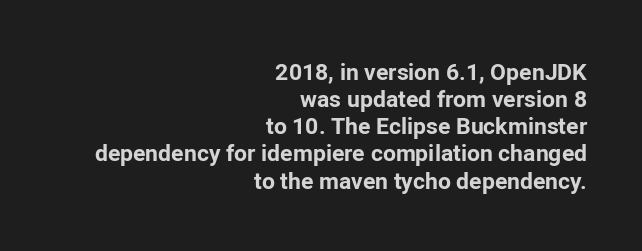
Q: Is the text bold? A: Yes.
Q: Is the text italic (slanted)? A: No, it is upright.
Q: Is the text underlined? A: No.
Q: How is the paragraph aligned? A: Right-aligned.
Q: Is the spacing between letters normal or unusually wide? A: Normal.
